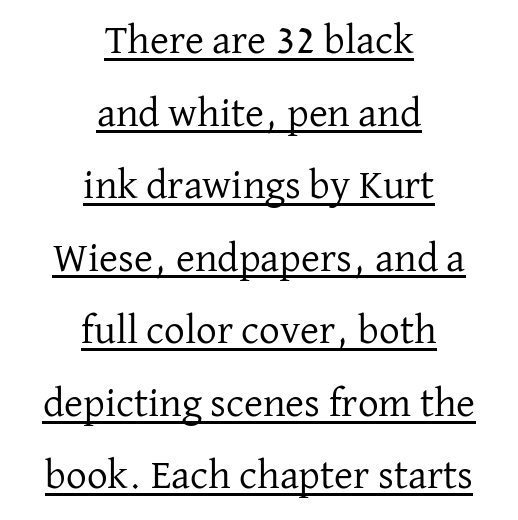
{"serif": "yes", "italic": "no", "bold": "no", "weight": "regular", "width": "normal", "stroke_contrast": "low", "x_height": "medium", "monospaced": "no", "underline": "yes", "align": "center", "line_spacing_ratio": 1.77, "letter_spacing": "normal", "letter_spacing_em": 0.0, "glyph_px": 41}
